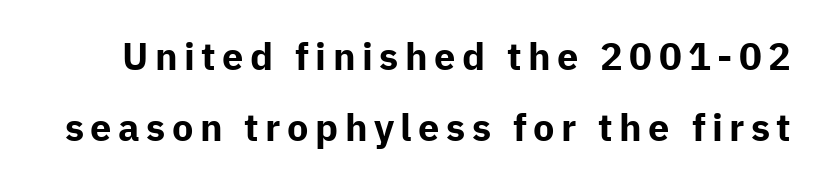
Q: Is the text bold? A: Yes.
Q: Is the text italic (slanted)? A: No, it is upright.
Q: Is the typeface a serif or a sans-serif typeface? A: Sans-serif.
Q: Is the text underlined? A: No.
Q: Width (condensed, normal, or wide)? A: Normal.
Q: Stroke contrast? A: Low.
Q: x-height? A: Medium.
Q: Monospaced? A: No.
